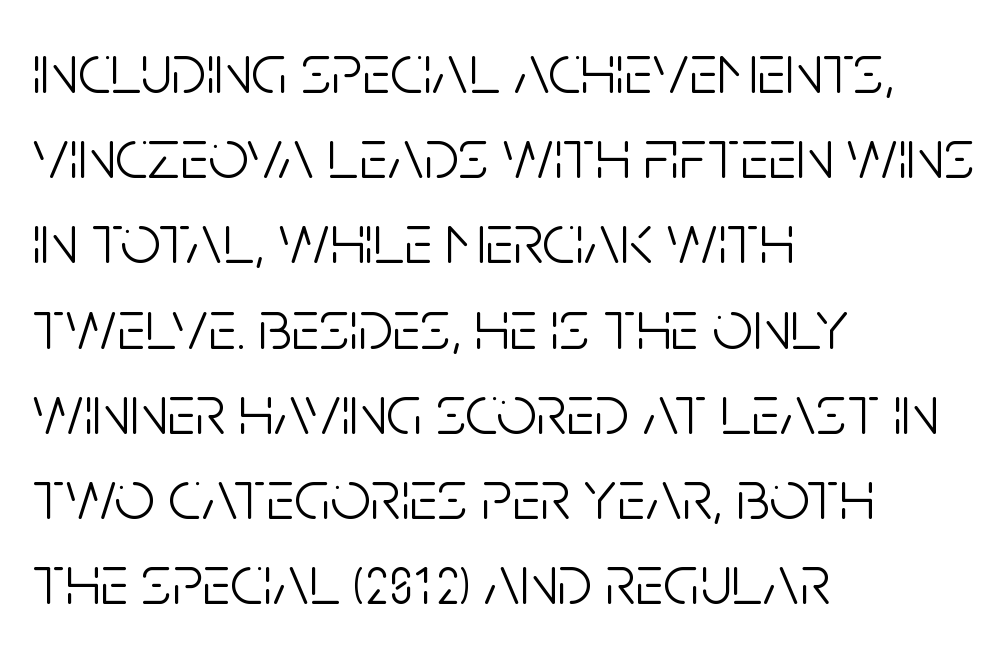
Q: Is the text bold? A: No.
Q: Is the text italic (slanted)? A: No, it is upright.
Q: Is the typeface a serif or a sans-serif typeface? A: Sans-serif.
Q: Is the text underlined? A: No.
Q: How is the paragraph aligned? A: Left-aligned.
Q: Is the spacing between letters normal or unusually wide? A: Normal.
Q: Width (condensed, normal, or wide)? A: Condensed.
Q: Stroke contrast? A: Low.
Q: x-height? A: Large.
Q: Monospaced? A: No.
